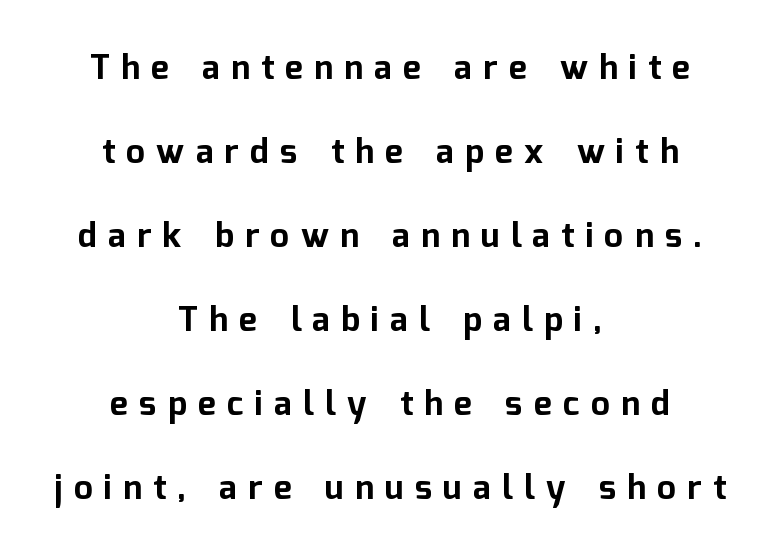
Q: Is the text bold? A: Yes.
Q: Is the text italic (slanted)? A: No, it is upright.
Q: Is the typeface a serif or a sans-serif typeface? A: Sans-serif.
Q: Is the text underlined? A: No.
Q: How is the paragraph aligned? A: Centered.
Q: Is the spacing between letters normal or unusually wide? A: Unusually wide.
Q: Is the spacing between lines tight, normal or loose? A: Loose.
Q: Width (condensed, normal, or wide)? A: Normal.
Q: Stroke contrast? A: Low.
Q: x-height? A: Medium.
Q: Monospaced? A: No.
